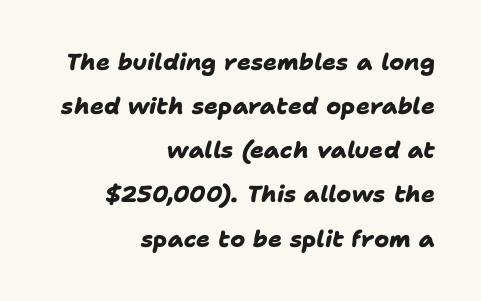
{"bold": "yes", "underline": "no", "align": "right", "line_spacing": "loose", "line_spacing_ratio": 1.92, "letter_spacing": "normal", "letter_spacing_em": 0.0, "glyph_px": 23}
